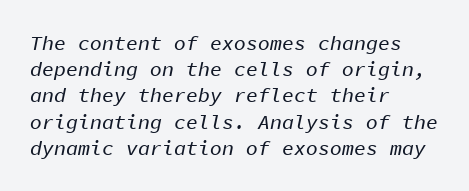
The image shows 20 px text type, italic (leaning right); set left-aligned, normal line spacing (1.31x), normal letter spacing, not underlined.
